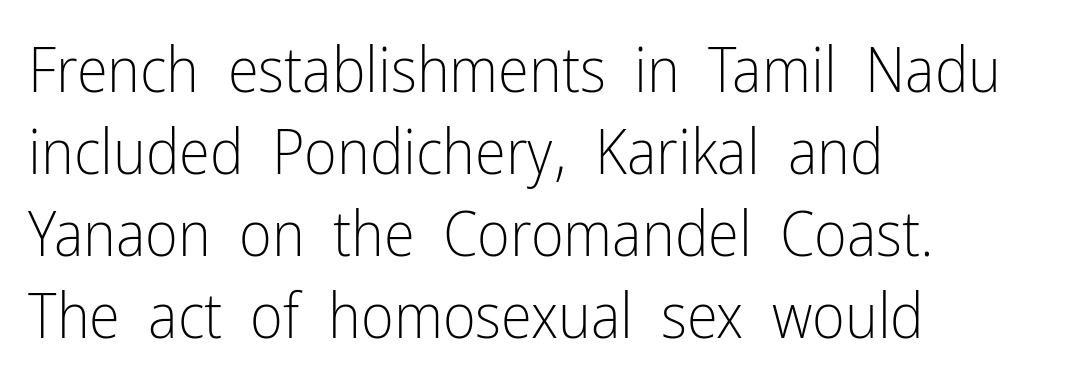
Q: Is the text bold? A: No.
Q: Is the text italic (slanted)? A: No, it is upright.
Q: Is the typeface a serif or a sans-serif typeface? A: Sans-serif.
Q: Is the text underlined? A: No.
Q: How is the paragraph aligned? A: Left-aligned.
Q: Is the spacing between letters normal or unusually wide? A: Normal.
Q: Is the spacing between lines tight, normal or loose? A: Normal.
Q: Width (condensed, normal, or wide)? A: Condensed.
Q: Stroke contrast? A: Low.
Q: x-height? A: Medium.
Q: Monospaced? A: No.
